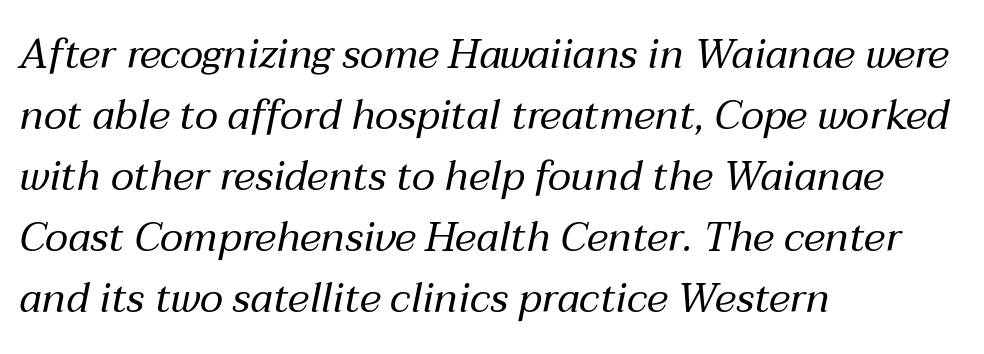
Is the block centered? No — it sits flush against the left margin. Italic: yes, the glyphs are oblique. Weight class: somewhere from thin through regular. Vertical spacing — default.
